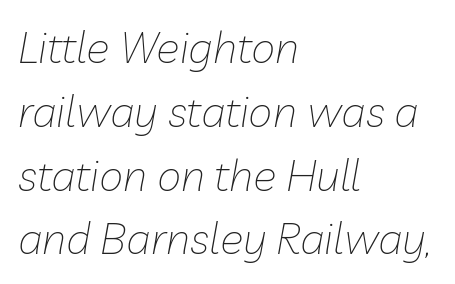
Q: Is the text bold? A: No.
Q: Is the text italic (slanted)? A: Yes, it leans right by about 10 degrees.
Q: Is the text underlined? A: No.
Q: How is the paragraph aligned? A: Left-aligned.
Q: Is the spacing between letters normal or unusually wide? A: Normal.
Q: Is the spacing between lines tight, normal or loose? A: Normal.
Q: Width (condensed, normal, or wide)? A: Normal.
Q: Stroke contrast? A: Low.
Q: x-height? A: Medium.
Q: Monospaced? A: No.
